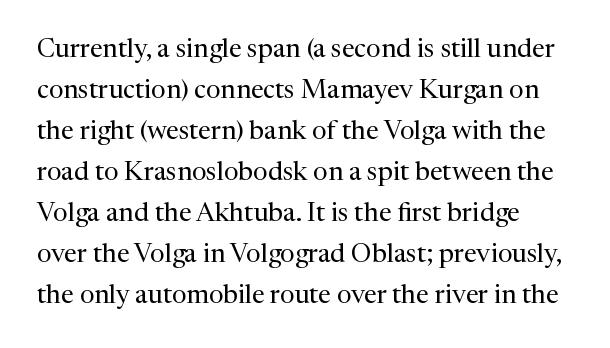
Heft: none added — not bold. Does extra space separate the letters? No, they use regular spacing. Clear beneath every line of the passage. Vertically, the passage feels balanced, rows spaced as you'd expect. In terms of posture, this sample is upright.
